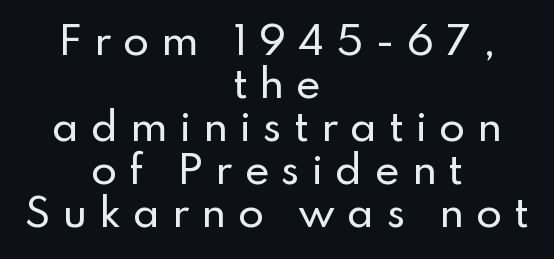
The image shows 38 px sans-serif type, upright; set centered, tight line spacing (1.13x), unusually wide letter spacing (+0.31 em), not underlined; low stroke contrast and a small x-height.
